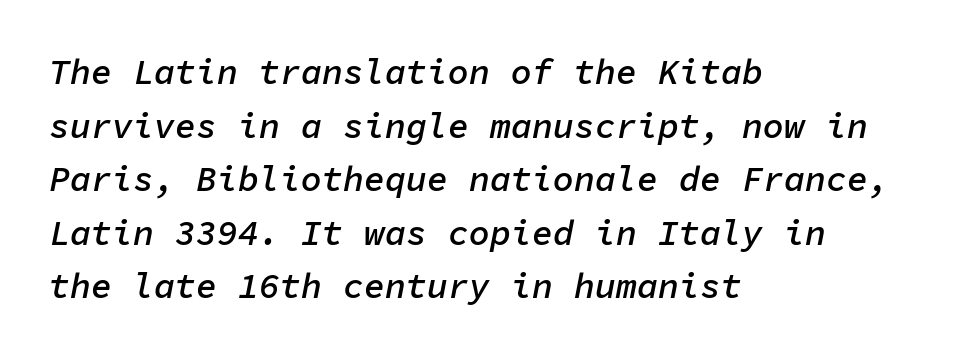
Q: Is the text bold? A: Semi-bold.
Q: Is the text italic (slanted)? A: Yes, it leans right by about 11 degrees.
Q: Is the text underlined? A: No.
Q: How is the paragraph aligned? A: Left-aligned.
Q: Is the spacing between letters normal or unusually wide? A: Normal.
Q: Is the spacing between lines tight, normal or loose? A: Normal.
Q: Width (condensed, normal, or wide)? A: Normal.
Q: Stroke contrast? A: Low.
Q: x-height? A: Medium.
Q: Monospaced? A: Yes.
